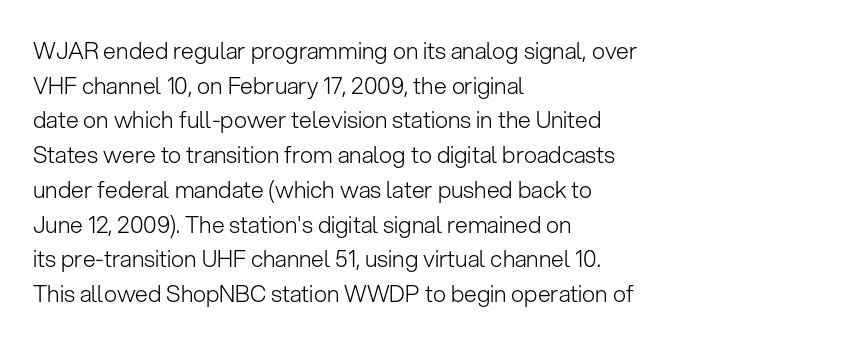
Q: Is the text bold? A: No.
Q: Is the text italic (slanted)? A: No, it is upright.
Q: Is the text underlined? A: No.
Q: How is the paragraph aligned? A: Left-aligned.
Q: Is the spacing between letters normal or unusually wide? A: Normal.
Q: Is the spacing between lines tight, normal or loose? A: Normal.
